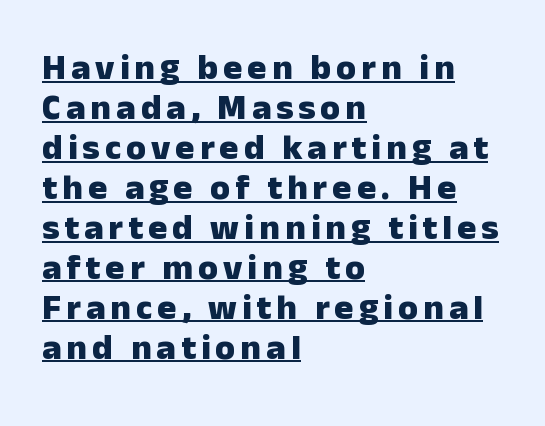
Check the space under the baseline: a stroke is drawn there. Teacher's note: observe the even left margin — that is flush-left alignment. Varying glyph widths throughout — classic text-font behaviour. Posture: straight, roman, zero tilt.
